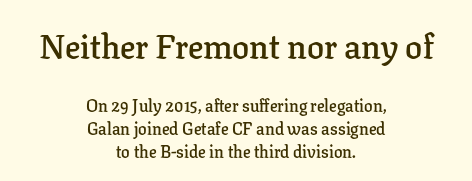
{"serif": "yes", "italic": "no", "bold": "semi", "weight": "semibold", "width": "normal", "stroke_contrast": "low", "x_height": "medium", "monospaced": "no", "underline": "no", "align": "center", "line_spacing": "normal", "line_spacing_ratio": 1.37, "letter_spacing": "normal", "letter_spacing_em": 0.0, "larger_block": "first", "size_ratio": 2.0, "glyph_px": 34}
